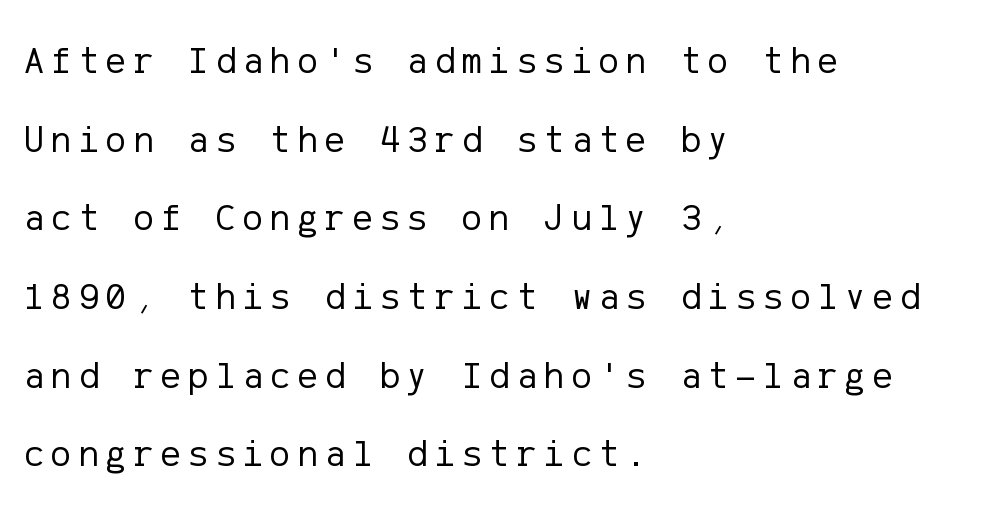
The image shows 38 px regular-weight sans-serif type, upright; set left-aligned, loose line spacing (2.07x), not underlined; low stroke contrast and a medium x-height.
